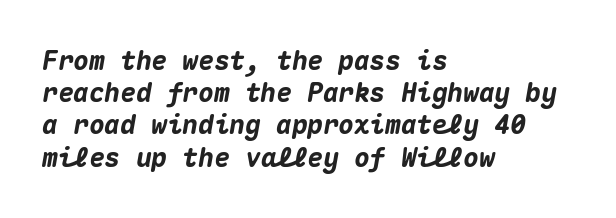
Q: Is the text bold? A: Yes.
Q: Is the text italic (slanted)? A: Yes, it leans right by about 10 degrees.
Q: Is the text underlined? A: No.
Q: How is the paragraph aligned? A: Left-aligned.
Q: Is the spacing between letters normal or unusually wide? A: Normal.
